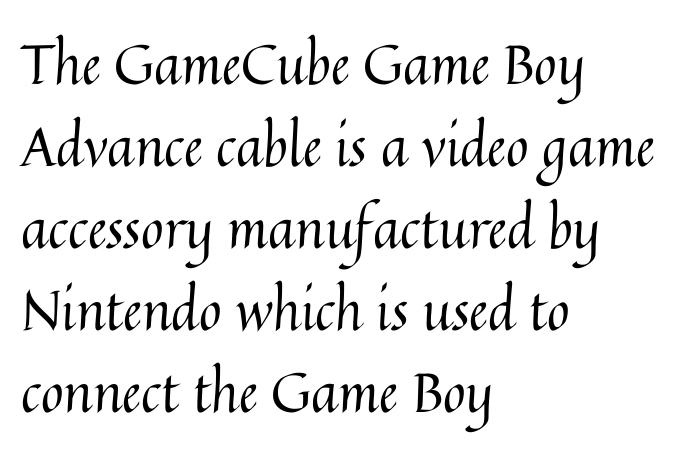
Decoration check: the copy has no underline. The letterforms sit at book weight or below. Vertically, the passage feels balanced, rows spaced as you'd expect.
